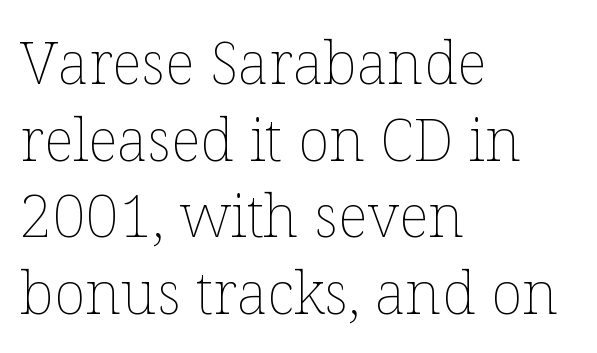
{"italic": "no", "bold": "no", "weight": "thin", "width": "normal", "stroke_contrast": "low", "x_height": "medium", "monospaced": "no", "underline": "no", "align": "left", "line_spacing": "normal", "line_spacing_ratio": 1.3, "letter_spacing": "normal", "letter_spacing_em": 0.0, "glyph_px": 59}
